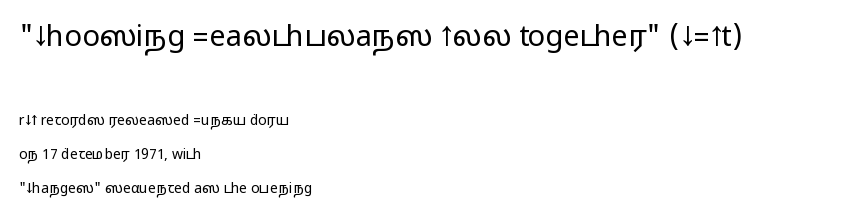
{"serif": "no", "italic": "no", "width": "wide", "stroke_contrast": "medium", "monospaced": "no", "underline": "no", "align": "left", "line_spacing": "loose", "line_spacing_ratio": 2.41, "letter_spacing": "normal", "letter_spacing_em": 0.0, "larger_block": "first", "size_ratio": 2.07, "glyph_px": 29}
